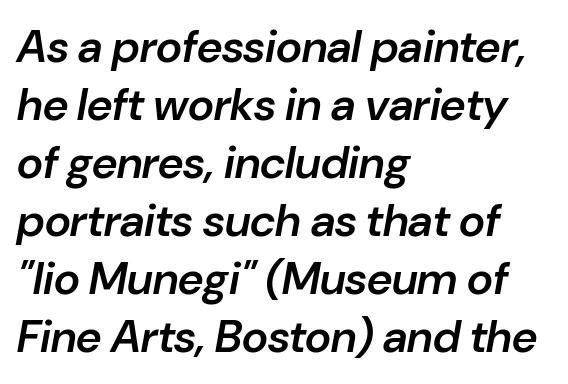
Is the letter spacing exaggerated? No — it looks like the ordinary default. Students, this is semibold: more ink than regular, less than bold. Only glyphs here, with clear space below each row. Looks like regular typesetting: each glyph gets only the width it needs. Caption: multi-line text, flush left, ragged right. If you measured baseline to baseline, you'd find a middling distance.
